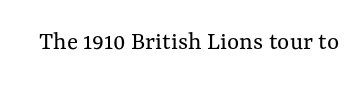
Q: Is the text bold? A: No.
Q: Is the text italic (slanted)? A: No, it is upright.
Q: Is the text underlined? A: No.
Q: Is the spacing between letters normal or unusually wide? A: Normal.
